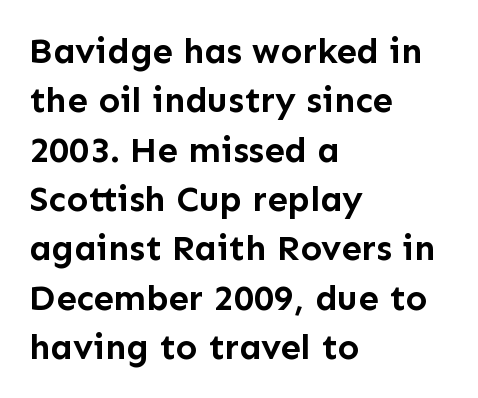
{"serif": "no", "italic": "no", "bold": "yes", "weight": "semibold", "width": "normal", "stroke_contrast": "low", "x_height": "medium", "monospaced": "no", "underline": "no", "align": "left", "line_spacing": "normal", "line_spacing_ratio": 1.37, "letter_spacing": "normal", "letter_spacing_em": 0.0, "glyph_px": 36}
